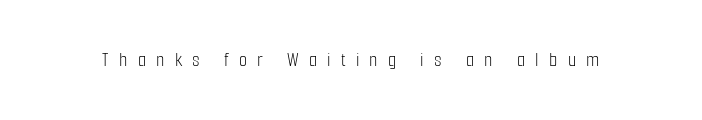
The image shows 21 px text type, upright; set unusually wide letter spacing (+0.49 em), not underlined.
